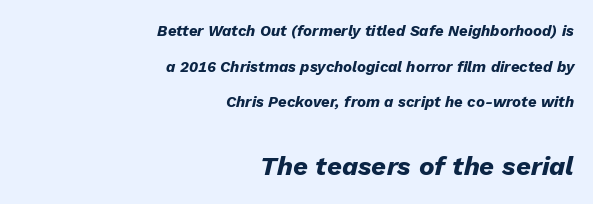
How heavy is the stroke? Heavy — this is a bold. How would I describe the line gaps? Wide and relaxed. Which margin do the lines hug? The right one — the left edge is uneven. Is the letter spacing exaggerated? No — it looks like the ordinary default. Emphasis-style slanted type is in use.
